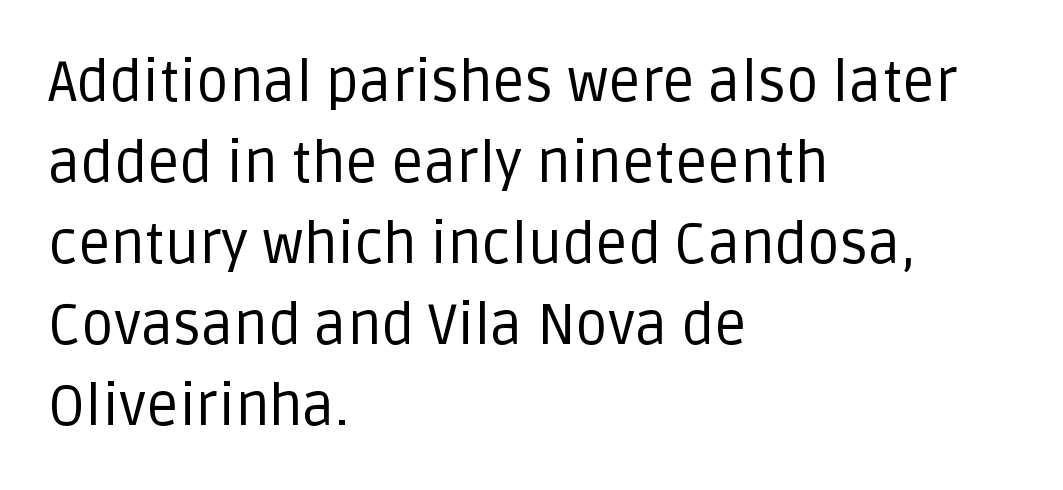
Q: Is the text bold? A: No.
Q: Is the text italic (slanted)? A: No, it is upright.
Q: Is the typeface a serif or a sans-serif typeface? A: Sans-serif.
Q: Is the text underlined? A: No.
Q: How is the paragraph aligned? A: Left-aligned.
Q: Is the spacing between letters normal or unusually wide? A: Normal.
Q: Is the spacing between lines tight, normal or loose? A: Normal.
Q: Width (condensed, normal, or wide)? A: Normal.
Q: Stroke contrast? A: Low.
Q: x-height? A: Large.
Q: Monospaced? A: No.
